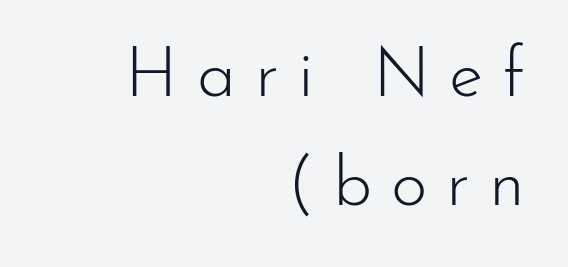
Q: Is the text bold? A: No.
Q: Is the text italic (slanted)? A: No, it is upright.
Q: Is the typeface a serif or a sans-serif typeface? A: Sans-serif.
Q: Is the text underlined? A: No.
Q: How is the paragraph aligned? A: Right-aligned.
Q: Is the spacing between letters normal or unusually wide? A: Unusually wide.
Q: Is the spacing between lines tight, normal or loose? A: Normal.
Q: Width (condensed, normal, or wide)? A: Normal.
Q: Stroke contrast? A: Low.
Q: x-height? A: Small.
Q: Monospaced? A: No.
